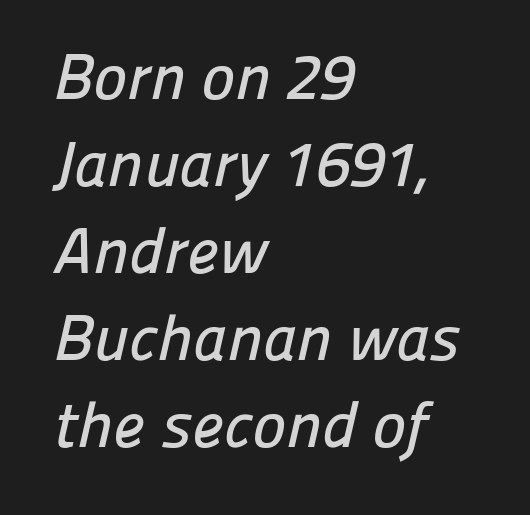
A typesetter would call this proportional, since set widths differ per character. Note: no serifs on the glyphs. Reading down the block, your eye returns to a fixed left position each line. Words appear dense and cohesive because spacing is normal.
